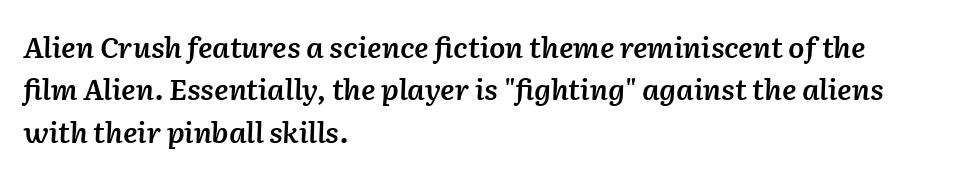
A typesetter would call this leading conventional body-copy spacing. There is no visible air inserted between adjacent glyphs. This sample has the flowing, uneven cadence of proportional lettering. Rendered with sloped, italic letterforms. Is the type bold? Partly — it's a semibold, heavier than regular but not fully bold. Glance below the letters and you will spot only blank space.
